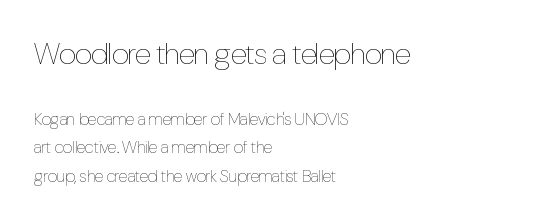
{"italic": "no", "bold": "no", "weight": "thin", "width": "condensed", "stroke_contrast": "low", "x_height": "medium", "monospaced": "no", "underline": "no", "align": "left", "line_spacing": "normal", "line_spacing_ratio": 1.67, "letter_spacing": "normal", "letter_spacing_em": 0.0, "larger_block": "first", "size_ratio": 1.76, "glyph_px": 30}
